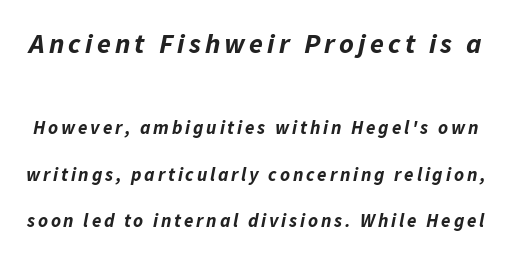
{"italic": "yes", "lean": "right", "slant_degrees": 11, "bold": "yes", "weight": "bold", "width": "normal", "stroke_contrast": "low", "x_height": "medium", "monospaced": "no", "underline": "no", "line_spacing": "loose", "line_spacing_ratio": 2.43, "larger_block": "first", "size_ratio": 1.47, "glyph_px": 28}
